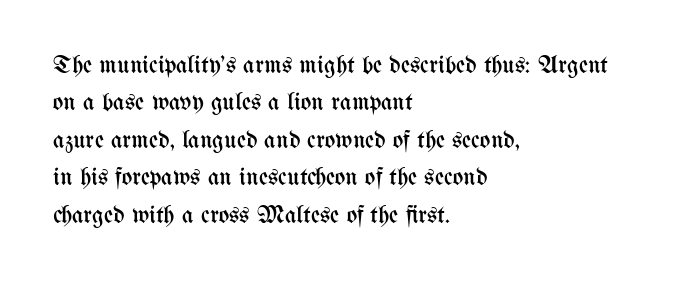
The image shows 25 px text type, upright; set left-aligned, normal line spacing (1.5x), normal letter spacing, not underlined.
